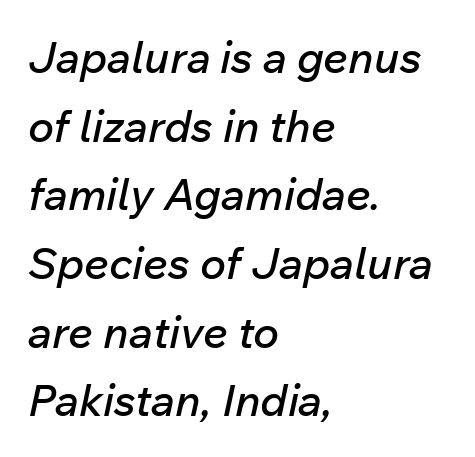
The image shows 44 px text type, italic (leaning right); set left-aligned, normal line spacing (1.56x), normal letter spacing, not underlined; low stroke contrast and a medium x-height.
